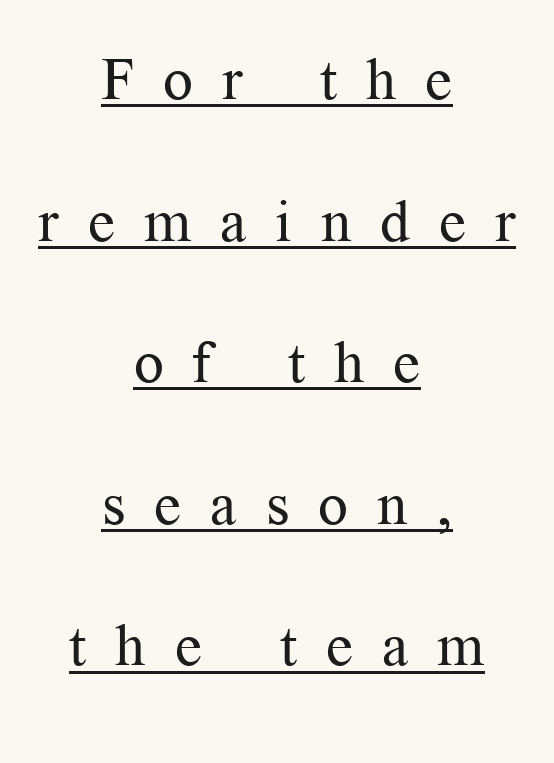
The image shows 59 px regular-weight serif type, upright; set centered, loose line spacing (2.4x), unusually wide letter spacing (+0.49 em), underlined; medium stroke contrast and a medium x-height.
